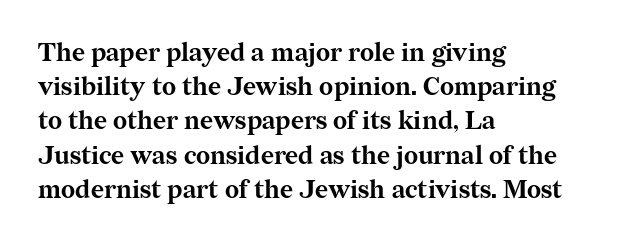
The image shows 25 px bold type, upright; set left-aligned, normal line spacing (1.37x), normal letter spacing, not underlined.
